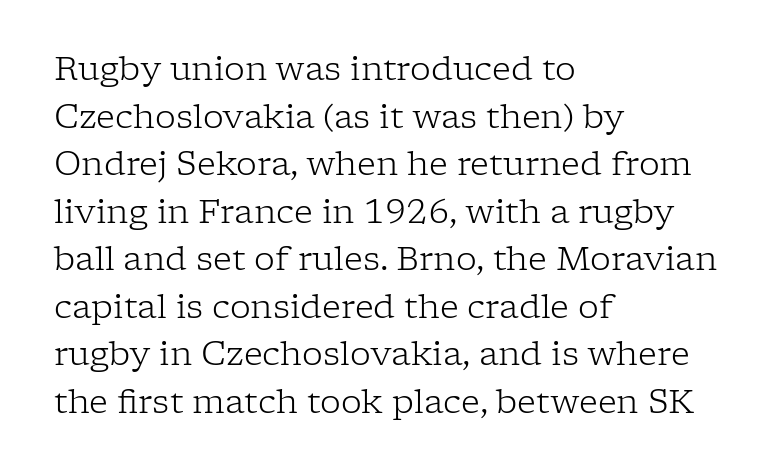
The image shows 33 px light serif type, upright; set left-aligned, normal line spacing (1.44x), normal letter spacing, not underlined; low stroke contrast and a medium x-height.
